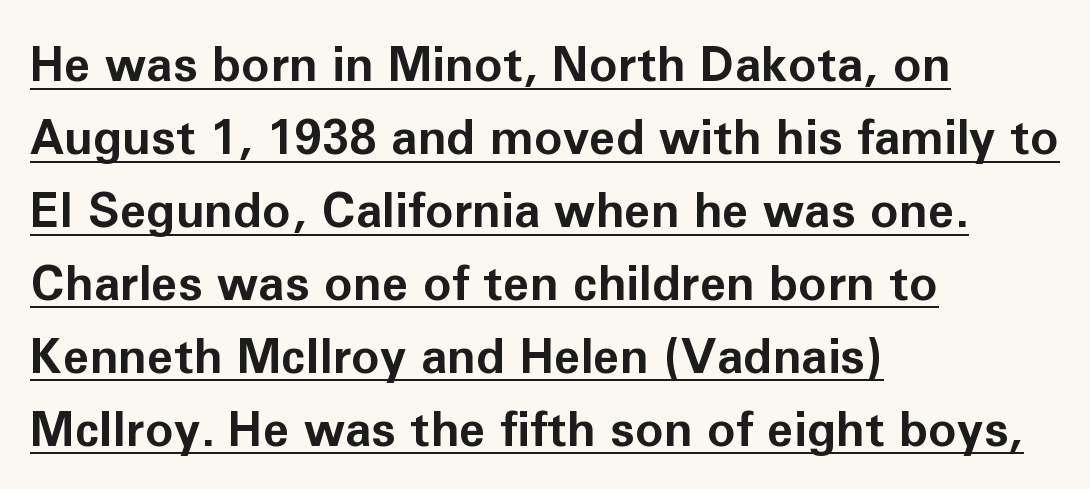
{"serif": "no", "italic": "no", "bold": "yes", "weight": "bold", "width": "normal", "stroke_contrast": "low", "x_height": "medium", "monospaced": "no", "underline": "yes", "align": "left", "line_spacing": "normal", "line_spacing_ratio": 1.52, "letter_spacing": "normal", "letter_spacing_em": 0.0, "glyph_px": 48}
